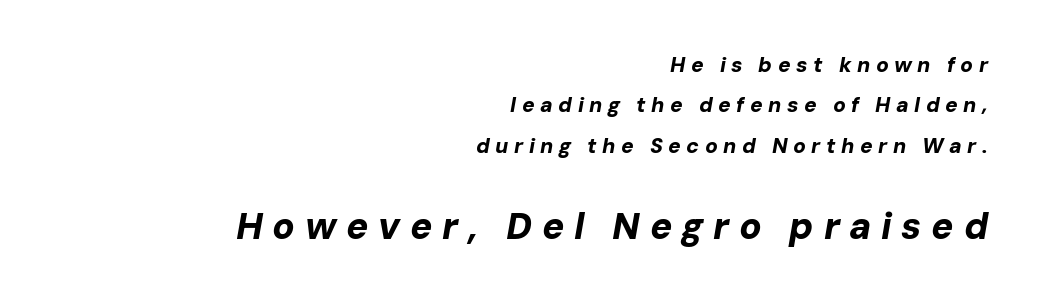
Spacing between characters has been opened up far beyond the box default. Where is the straight margin? On the right. Thick stems and heavy bowls — unmistakably bold. What's the leading like? Stretched, with rows far apart.
